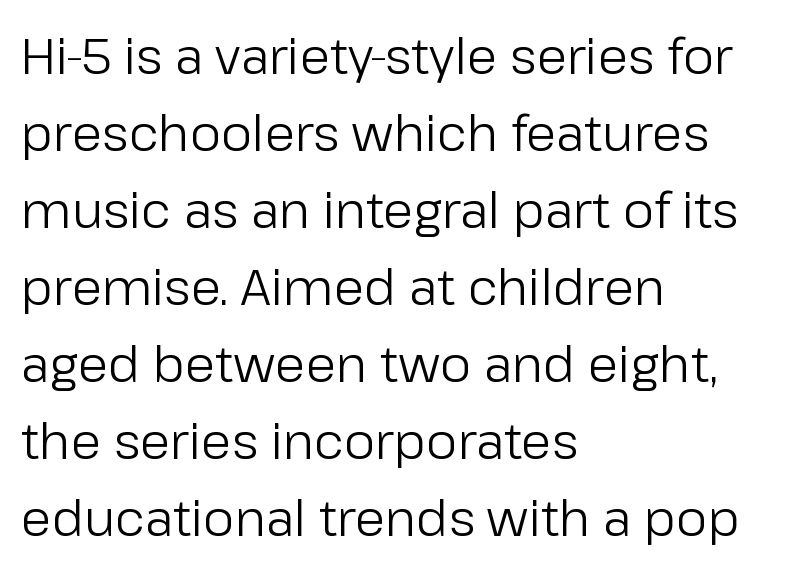
The image shows 49 px regular-weight sans-serif type, upright; set left-aligned, normal line spacing (1.57x), normal letter spacing, not underlined; low stroke contrast and a medium x-height.
